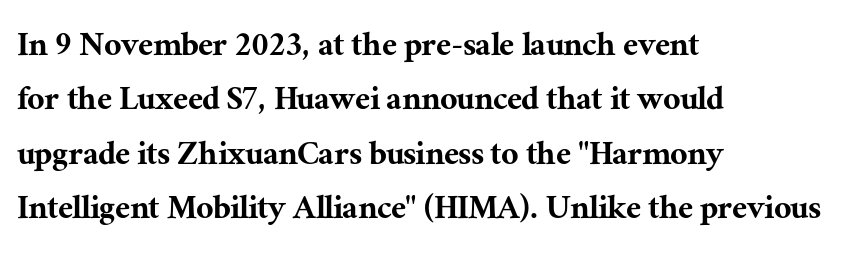
{"serif": "yes", "italic": "no", "width": "normal", "stroke_contrast": "medium", "x_height": "medium", "monospaced": "no", "underline": "no", "align": "left", "line_spacing": "normal", "line_spacing_ratio": 1.43, "letter_spacing": "normal", "letter_spacing_em": 0.0, "glyph_px": 38}
